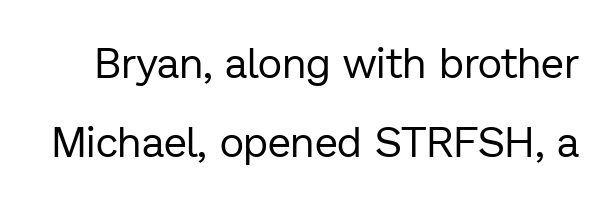
The image shows 42 px regular-weight sans-serif type, upright; set line spacing 1.89x, normal letter spacing, not underlined; low stroke contrast and a medium x-height.
